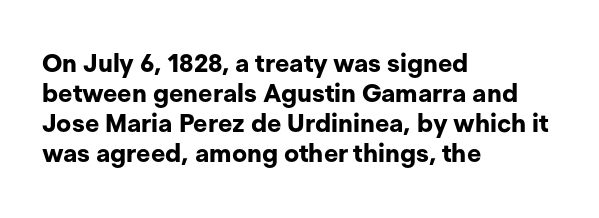
Q: Is the text bold? A: Yes.
Q: Is the text italic (slanted)? A: No, it is upright.
Q: Is the text underlined? A: No.
Q: How is the paragraph aligned? A: Left-aligned.
Q: Is the spacing between letters normal or unusually wide? A: Normal.
